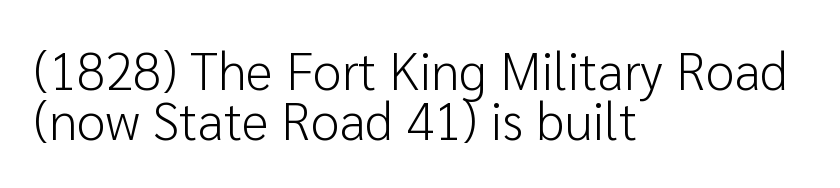
Q: Is the text bold? A: No.
Q: Is the text italic (slanted)? A: No, it is upright.
Q: Is the typeface a serif or a sans-serif typeface? A: Sans-serif.
Q: Is the text underlined? A: No.
Q: How is the paragraph aligned? A: Left-aligned.
Q: Is the spacing between letters normal or unusually wide? A: Normal.
Q: Is the spacing between lines tight, normal or loose? A: Tight.
Q: Width (condensed, normal, or wide)? A: Normal.
Q: Stroke contrast? A: Low.
Q: x-height? A: Medium.
Q: Monospaced? A: No.
